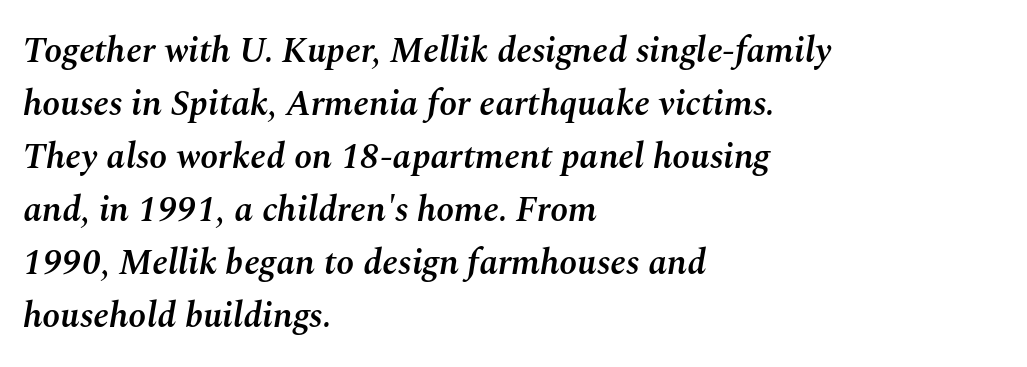
Q: Is the text bold? A: Semi-bold.
Q: Is the text italic (slanted)? A: Yes, it leans right by about 10 degrees.
Q: Is the text underlined? A: No.
Q: How is the paragraph aligned? A: Left-aligned.
Q: Is the spacing between letters normal or unusually wide? A: Normal.
Q: Is the spacing between lines tight, normal or loose? A: Normal.
Q: Width (condensed, normal, or wide)? A: Normal.
Q: Stroke contrast? A: Medium.
Q: x-height? A: Medium.
Q: Monospaced? A: No.
